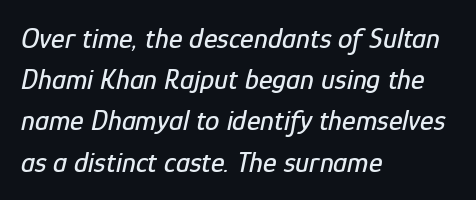
The image shows 29 px condensed type, italic (leaning right); set left-aligned, normal line spacing (1.42x), normal letter spacing, not underlined; low stroke contrast and a medium x-height.
